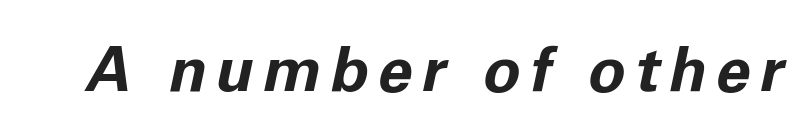
The gap between lines stays unmarked. Note the varied advance widths — an 'i' is clearly narrower than an 'm'. Quick note: italic. Heavy-handed strokes throughout: this text is bold.
